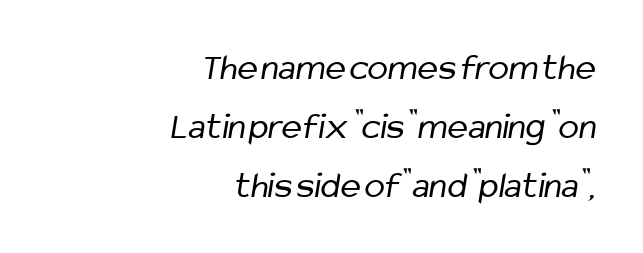
Q: Is the text bold? A: No.
Q: Is the typeface a serif or a sans-serif typeface? A: Sans-serif.
Q: Is the text underlined? A: No.
Q: How is the paragraph aligned? A: Right-aligned.
Q: Is the spacing between letters normal or unusually wide? A: Normal.
Q: Is the spacing between lines tight, normal or loose? A: Normal.
Q: Width (condensed, normal, or wide)? A: Condensed.
Q: Stroke contrast? A: Low.
Q: x-height? A: Medium.
Q: Monospaced? A: No.
